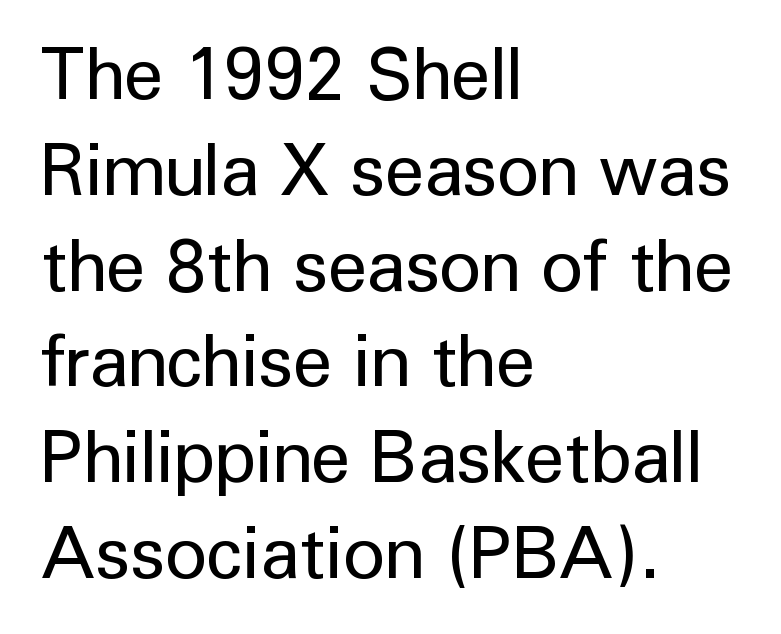
The image shows 72 px regular-weight sans-serif type, upright; set left-aligned, normal line spacing (1.33x), normal letter spacing, not underlined; low stroke contrast and a medium x-height.
